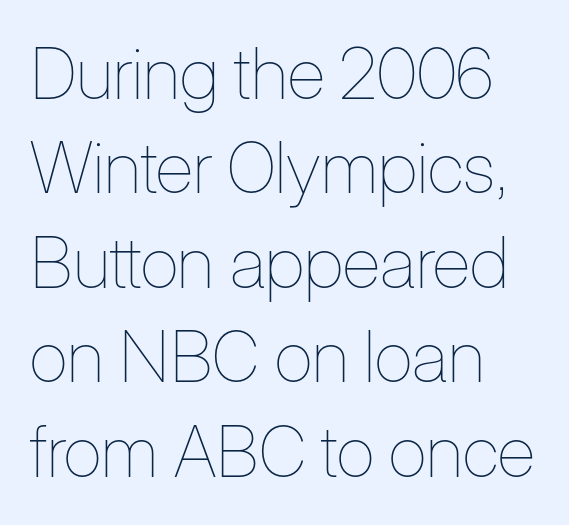
Q: Is the text bold? A: No.
Q: Is the text italic (slanted)? A: No, it is upright.
Q: Is the text underlined? A: No.
Q: How is the paragraph aligned? A: Left-aligned.
Q: Is the spacing between letters normal or unusually wide? A: Normal.
Q: Is the spacing between lines tight, normal or loose? A: Normal.
Q: Width (condensed, normal, or wide)? A: Condensed.
Q: Stroke contrast? A: Low.
Q: x-height? A: Medium.
Q: Monospaced? A: No.
